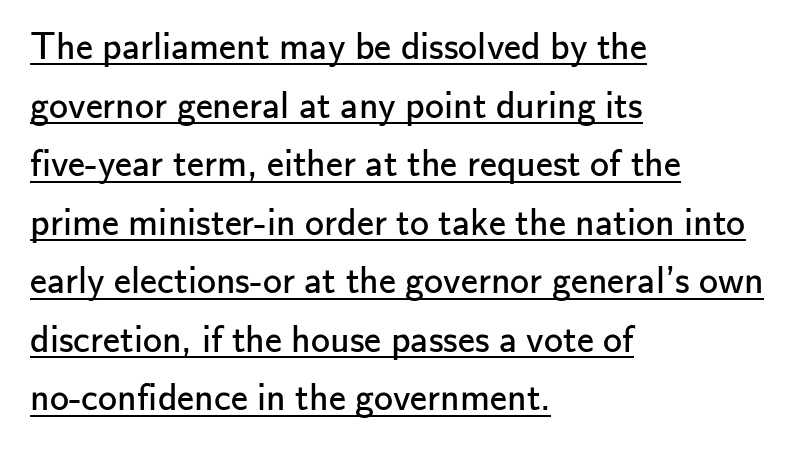
The image shows 38 px regular-weight sans-serif type, upright; set left-aligned, normal line spacing (1.54x), normal letter spacing, underlined; low stroke contrast and a small x-height.
